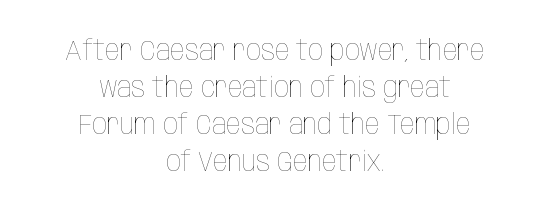
The image shows 29 px thin, condensed type, upright; set centered, normal line spacing (1.28x), normal letter spacing, not underlined; low stroke contrast and a large x-height.
